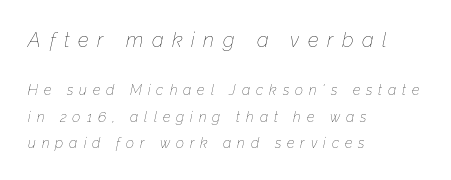
The image shows 20 px text type, italic (leaning right); set left-aligned, line spacing 1.87x, unusually wide letter spacing (+0.43 em), not underlined; the first (top) block is 1.43x larger.
